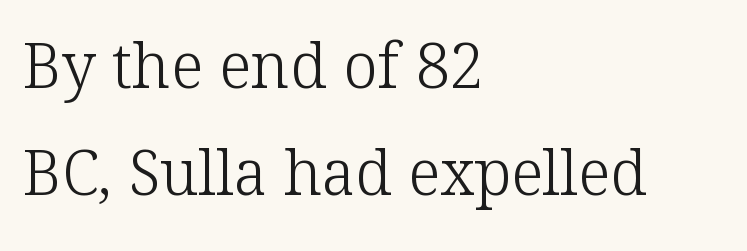
{"serif": "yes", "italic": "no", "bold": "no", "weight": "light", "width": "normal", "stroke_contrast": "low", "x_height": "medium", "monospaced": "no", "underline": "no", "align": "left", "line_spacing_ratio": 1.72, "letter_spacing": "normal", "letter_spacing_em": 0.0, "glyph_px": 62}
